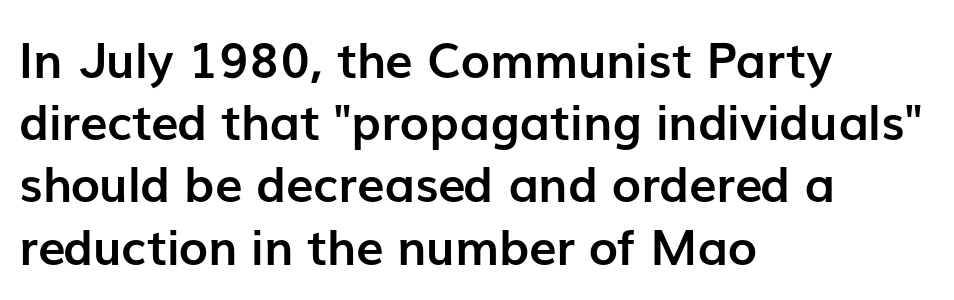
Q: Is the text bold? A: Yes.
Q: Is the text italic (slanted)? A: No, it is upright.
Q: Is the typeface a serif or a sans-serif typeface? A: Sans-serif.
Q: Is the text underlined? A: No.
Q: How is the paragraph aligned? A: Left-aligned.
Q: Is the spacing between letters normal or unusually wide? A: Normal.
Q: Is the spacing between lines tight, normal or loose? A: Normal.
Q: Width (condensed, normal, or wide)? A: Normal.
Q: Stroke contrast? A: Low.
Q: x-height? A: Medium.
Q: Monospaced? A: No.
